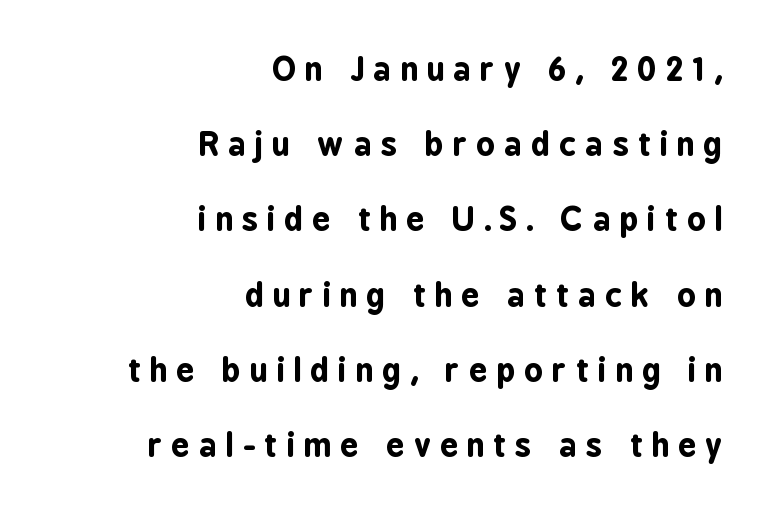
The image shows 32 px bold, condensed sans-serif type, upright; set right-aligned, loose line spacing (2.35x), unusually wide letter spacing (+0.29 em), not underlined; low stroke contrast and a medium x-height.
